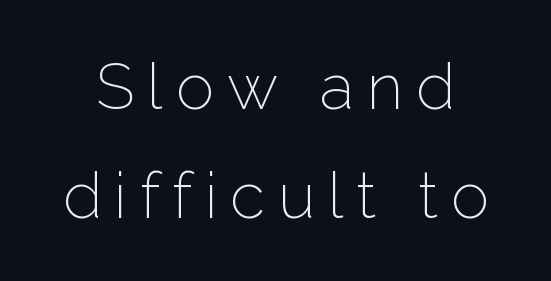
Q: Is the text bold? A: No.
Q: Is the text italic (slanted)? A: No, it is upright.
Q: Is the typeface a serif or a sans-serif typeface? A: Sans-serif.
Q: Is the text underlined? A: No.
Q: Is the spacing between letters normal or unusually wide? A: Unusually wide.
Q: Is the spacing between lines tight, normal or loose? A: Normal.
Q: Width (condensed, normal, or wide)? A: Normal.
Q: Stroke contrast? A: Low.
Q: x-height? A: Medium.
Q: Monospaced? A: No.
